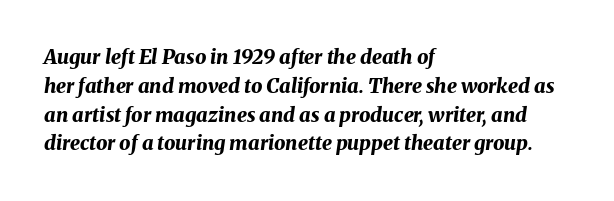
Line starts are locked; line ends wander. The horizontal fit of the characters is conventional and even. The whole block is typeset with a tilt. The leading is moderate, giving the passage an even texture.
